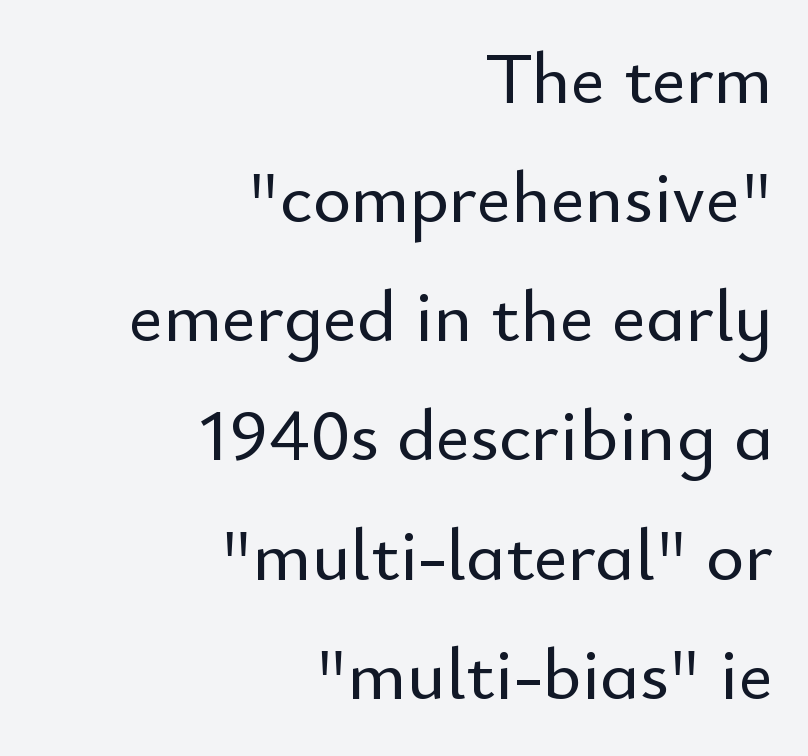
{"serif": "no", "italic": "no", "width": "normal", "stroke_contrast": "low", "x_height": "small", "monospaced": "no", "underline": "no", "align": "right", "line_spacing": "normal", "line_spacing_ratio": 1.61, "letter_spacing": "normal", "letter_spacing_em": 0.0, "glyph_px": 74}
